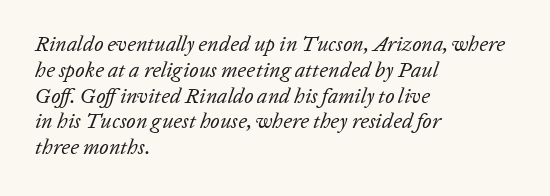
The image shows 21 px text type, italic (leaning right); set left-aligned, line spacing 1.23x, normal letter spacing, not underlined.
